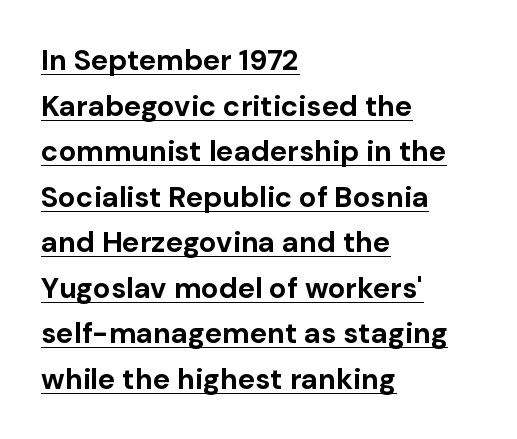
{"serif": "no", "italic": "no", "bold": "yes", "weight": "bold", "width": "normal", "stroke_contrast": "low", "x_height": "medium", "monospaced": "no", "underline": "yes", "align": "left", "line_spacing": "normal", "line_spacing_ratio": 1.57, "letter_spacing": "normal", "letter_spacing_em": 0.0, "glyph_px": 29}
